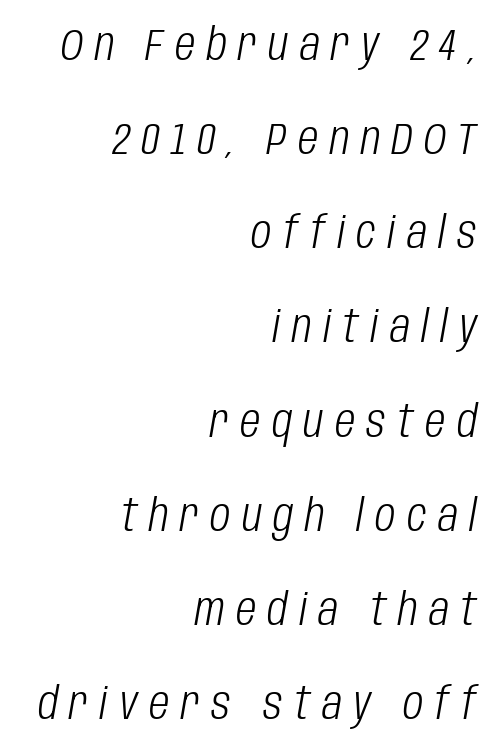
{"italic": "yes", "lean": "right", "slant_degrees": 10, "bold": "no", "weight": "light", "width": "condensed", "stroke_contrast": "low", "x_height": "large", "monospaced": "no", "underline": "no", "align": "right", "line_spacing": "loose", "line_spacing_ratio": 2.14, "letter_spacing": "wide", "letter_spacing_em": 0.26, "glyph_px": 44}
